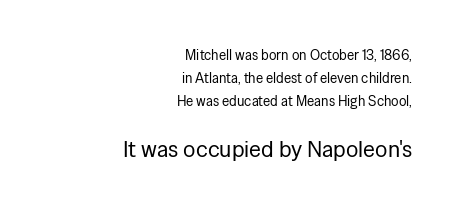
Nothing heavy about these letters — not bold at all. Typesetter's note — lower block bumped up in size, upper block left smaller. The passage shown stacks its lines at a standard gap. This rendering uses right alignment, leaving the left contour irregular.
